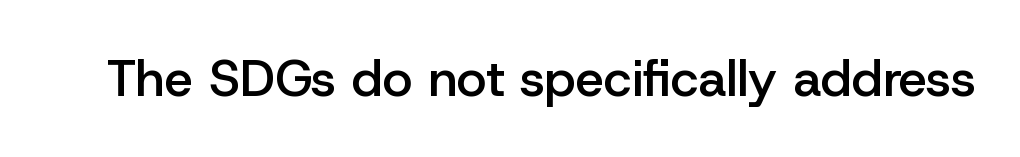
The letterforms sit shoulder to shoulder at normal distance. Note the varied advance widths — an 'i' is clearly narrower than an 'm'. Observe the absence of serifs on each vertical stroke in this sample. A semibold gives these letters moderate extra thickness, short of bold.
